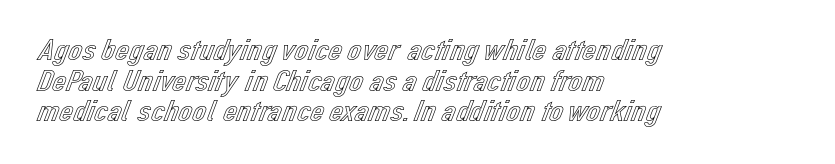
{"width": "normal", "x_height": "medium", "monospaced": "no", "underline": "no", "align": "left", "line_spacing": "tight", "line_spacing_ratio": 0.99, "letter_spacing": "normal", "letter_spacing_em": 0.0, "glyph_px": 31}
